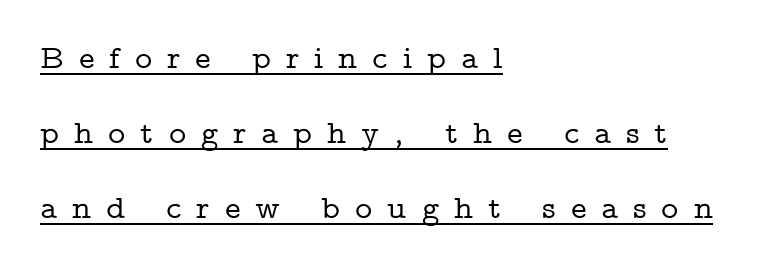
The image shows 33 px wide serif type, upright; set left-aligned, loose line spacing (2.27x), unusually wide letter spacing (+0.45 em), underlined; low stroke contrast and a medium x-height.
